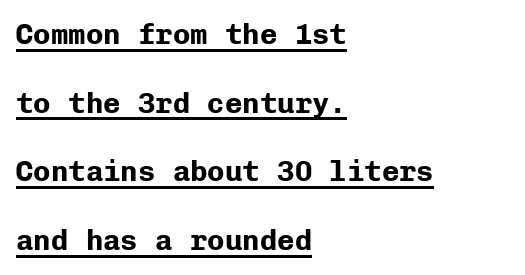
Heavy-handed strokes throughout: this text is bold. Casual observation: everything's shoved over to the left. Each word holds together tightly as a unit, with standard inter-letter gaps. This sample trades compactness for vertical openness between lines. Tall strokes in this sample are plumb rather than angled. Each letter's strokes conclude bluntly, with no projecting serifs.
